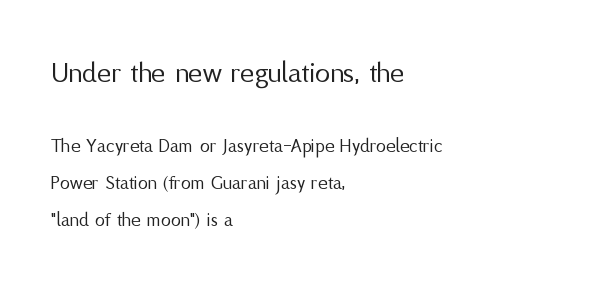
The image shows 30 px regular-weight sans-serif type, upright; set left-aligned, line spacing 1.86x, normal letter spacing, not underlined; the first (top) block is 1.5x larger; medium stroke contrast and a medium x-height.
